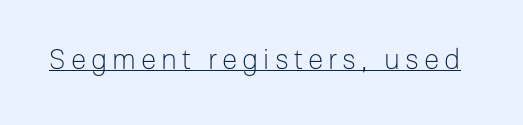
Posture: upright roman. Stroke thickness stays within the range of a standard reading face or lighter. Glance below the letters and you will spot a drawn line. Is this a fixed-width face? No — the glyphs have proportional, varying widths. This sample uses a sans-serif face.
